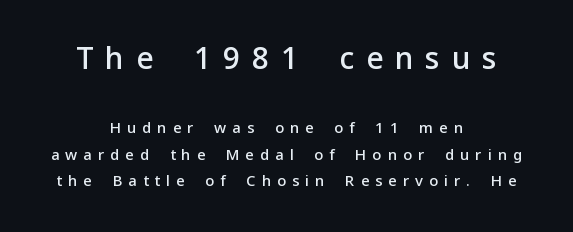
{"serif": "no", "italic": "no", "bold": "semi", "weight": "semibold", "width": "normal", "stroke_contrast": "low", "x_height": "medium", "monospaced": "no", "underline": "no", "align": "center", "line_spacing_ratio": 1.77, "letter_spacing": "wide", "letter_spacing_em": 0.39, "larger_block": "first", "size_ratio": 2.0, "glyph_px": 30}
